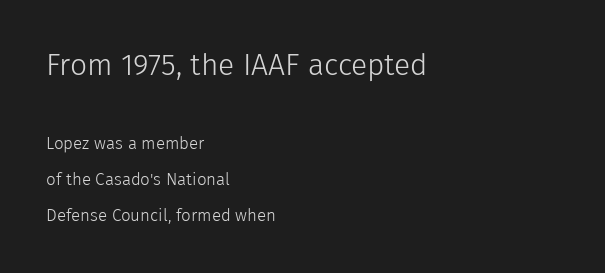
Short note: letters normally spaced. Does the lettering tilt? It doesn't — this is upright. The block sitting higher on the canvas is the one with enlarged characters. The font is comparable to plain body text, perhaps lighter.
